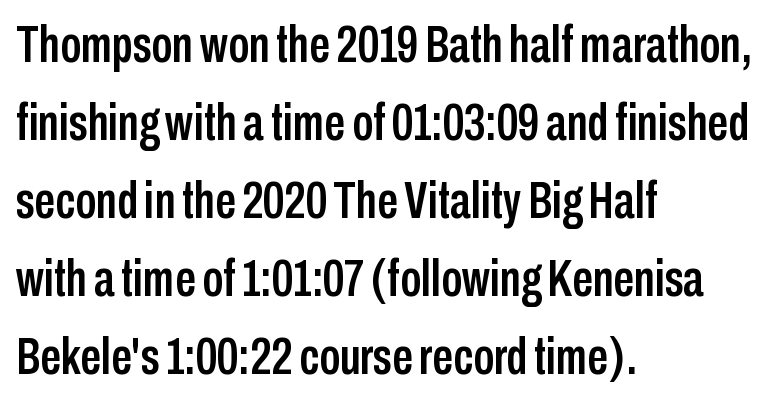
The image shows 52 px condensed sans-serif type, upright; set left-aligned, normal line spacing (1.5x), normal letter spacing, not underlined; low stroke contrast and a medium x-height.
